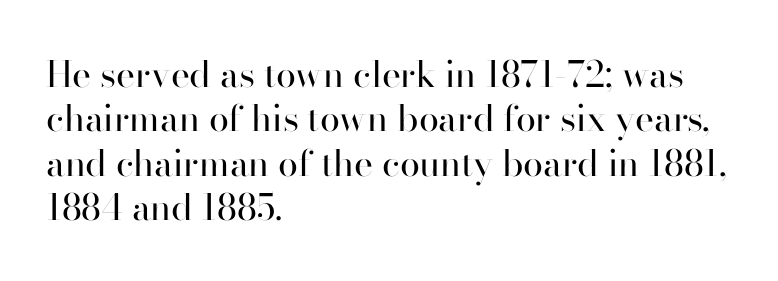
The font is comparable to plain body text, perhaps lighter. The tracking reads as untouched default to a designer's eye. Looks like regular typesetting: each glyph gets only the width it needs. Reading down the block, your eye returns to a fixed left position each line. Lines of text with bare space underneath.
